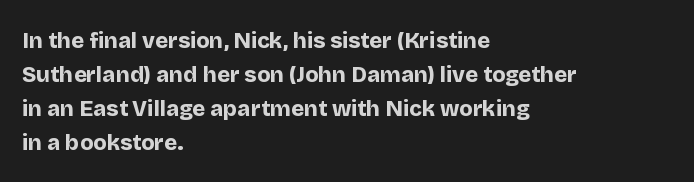
The image shows 22 px bold type, upright; set left-aligned, normal line spacing (1.55x), normal letter spacing, not underlined.
